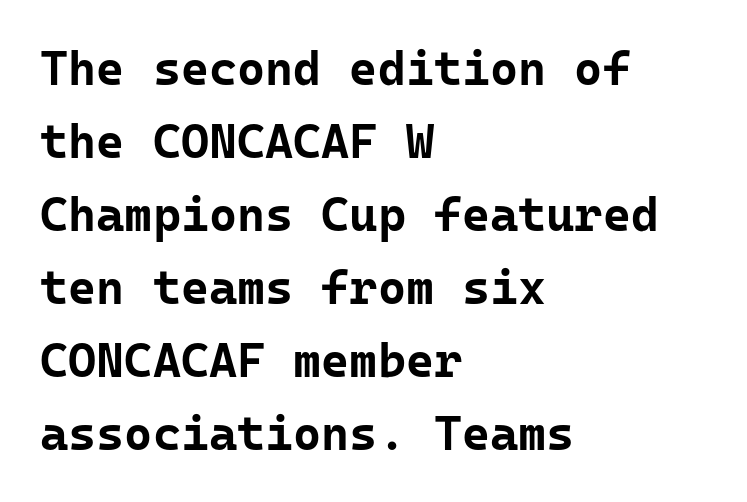
Regular leading. Honestly, there is no underline to notice here at all. Between one letter and the next there's only the usual sliver of space. Pretty heavy lettering here — definitely bold.
